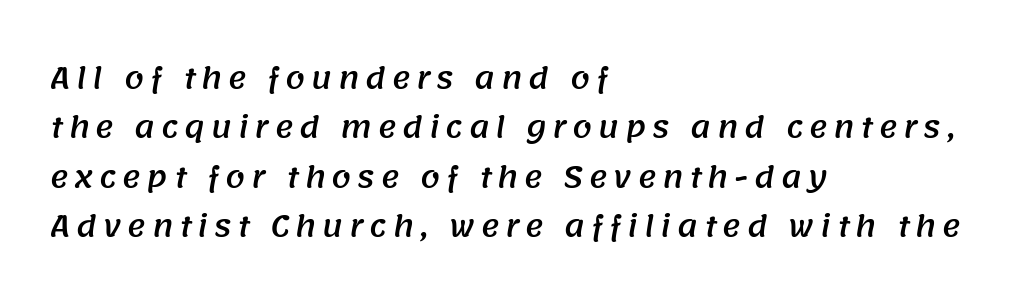
{"serif": "no", "width": "normal", "stroke_contrast": "medium", "x_height": "large", "monospaced": "no", "underline": "no", "align": "left", "line_spacing_ratio": 1.76, "letter_spacing": "wide", "letter_spacing_em": 0.21, "glyph_px": 28}
